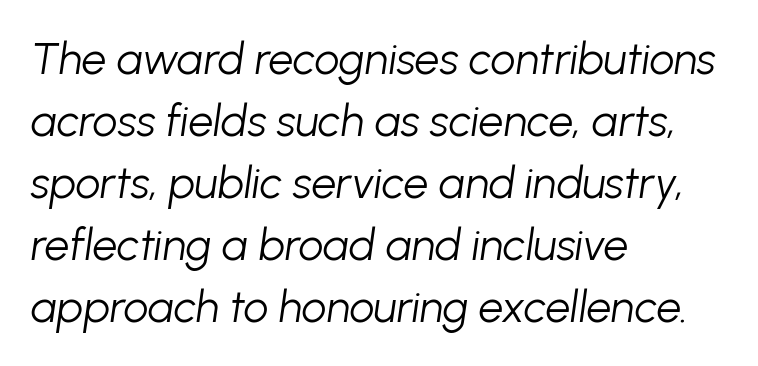
The image shows 44 px light type, italic (leaning right); set left-aligned, normal line spacing (1.41x), normal letter spacing, not underlined; low stroke contrast and a medium x-height.
